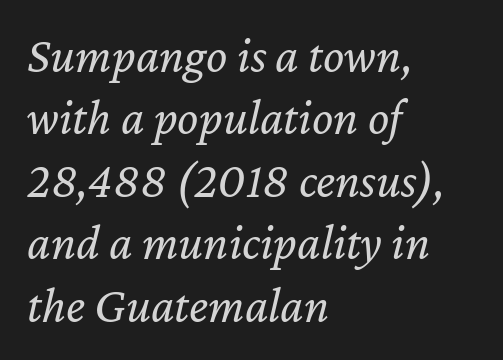
{"italic": "yes", "lean": "right", "slant_degrees": 12, "bold": "no", "weight": "regular", "width": "normal", "stroke_contrast": "low", "x_height": "medium", "monospaced": "no", "underline": "no", "align": "left", "line_spacing": "normal", "line_spacing_ratio": 1.25, "letter_spacing": "normal", "letter_spacing_em": 0.0, "glyph_px": 50}
